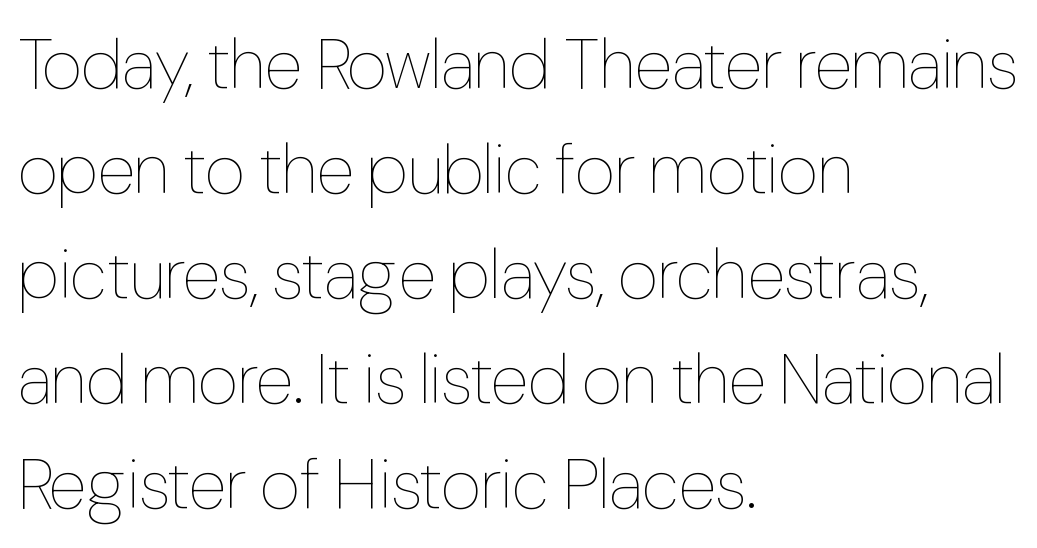
The image shows 70 px thin, condensed type, upright; set left-aligned, normal line spacing (1.5x), normal letter spacing, not underlined; low stroke contrast and a medium x-height.
